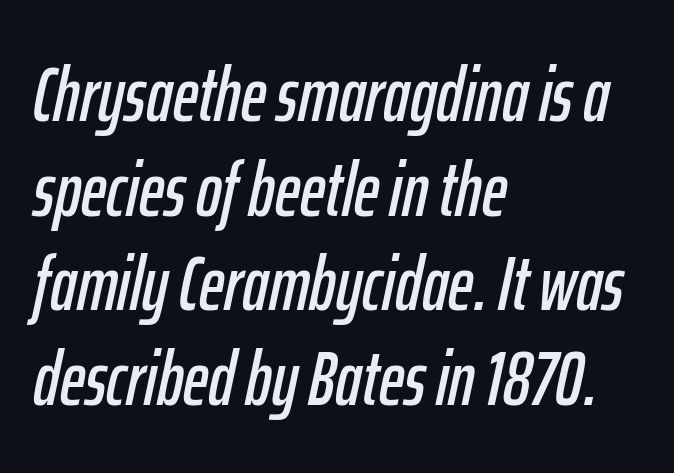
The image shows 77 px condensed type, italic (leaning right); set left-aligned, line spacing 1.23x, normal letter spacing, not underlined; low stroke contrast and a medium x-height.
